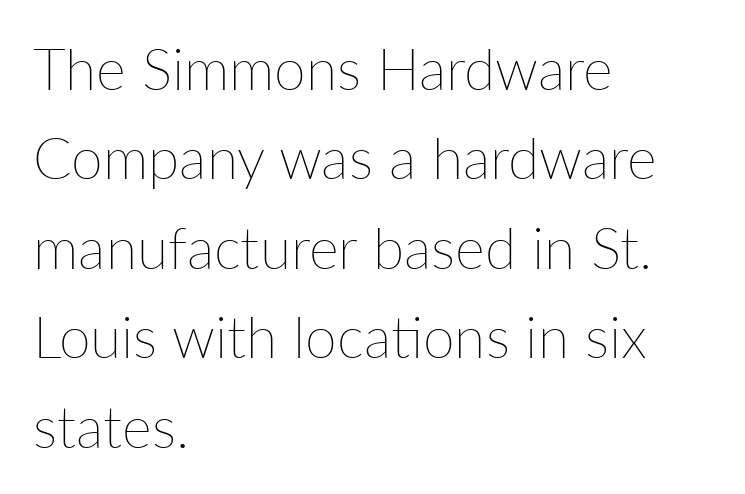
{"italic": "no", "bold": "no", "weight": "thin", "width": "normal", "stroke_contrast": "low", "x_height": "medium", "monospaced": "no", "underline": "no", "align": "left", "line_spacing": "normal", "line_spacing_ratio": 1.57, "letter_spacing": "normal", "letter_spacing_em": 0.0, "glyph_px": 57}
